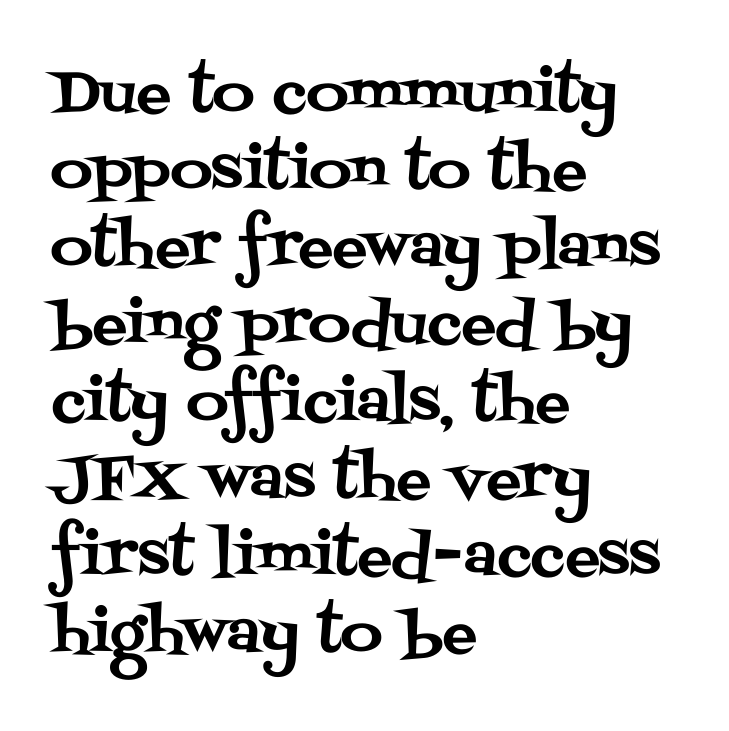
Q: Is the text italic (slanted)? A: No, it is upright.
Q: Is the typeface a serif or a sans-serif typeface? A: Serif.
Q: Is the text underlined? A: No.
Q: How is the paragraph aligned? A: Left-aligned.
Q: Is the spacing between letters normal or unusually wide? A: Normal.
Q: Is the spacing between lines tight, normal or loose? A: Normal.
Q: Width (condensed, normal, or wide)? A: Normal.
Q: Stroke contrast? A: Medium.
Q: x-height? A: Large.
Q: Monospaced? A: No.
